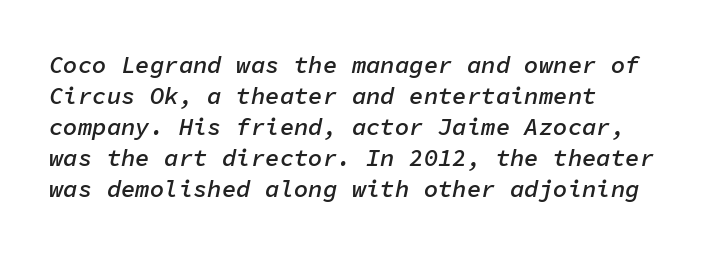
{"italic": "yes", "lean": "right", "slant_degrees": 11, "bold": "semi", "underline": "no", "align": "left", "line_spacing": "normal", "line_spacing_ratio": 1.29, "letter_spacing": "normal", "letter_spacing_em": 0.0, "glyph_px": 24}
